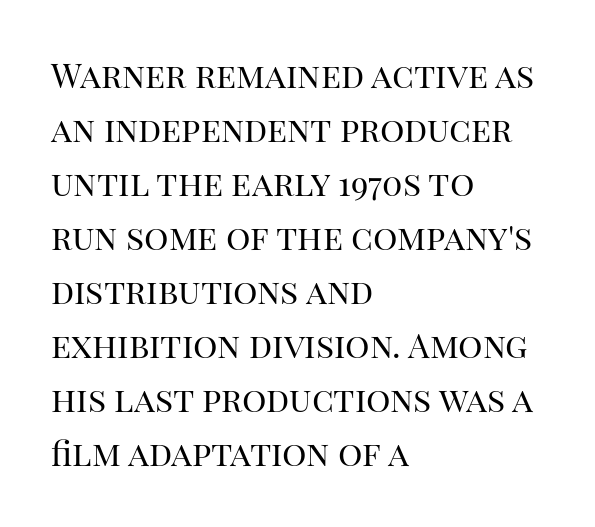
The image shows 34 px regular-weight serif type, upright; set left-aligned, normal line spacing (1.59x), normal letter spacing, not underlined; high stroke contrast and a large x-height.
